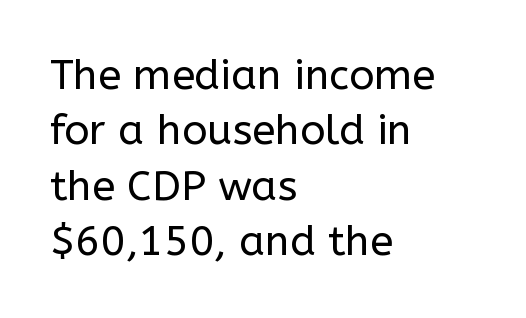
Q: Is the text bold? A: No.
Q: Is the text italic (slanted)? A: No, it is upright.
Q: Is the typeface a serif or a sans-serif typeface? A: Sans-serif.
Q: Is the text underlined? A: No.
Q: How is the paragraph aligned? A: Left-aligned.
Q: Is the spacing between letters normal or unusually wide? A: Normal.
Q: Is the spacing between lines tight, normal or loose? A: Normal.
Q: Width (condensed, normal, or wide)? A: Normal.
Q: Stroke contrast? A: Low.
Q: x-height? A: Medium.
Q: Monospaced? A: No.
